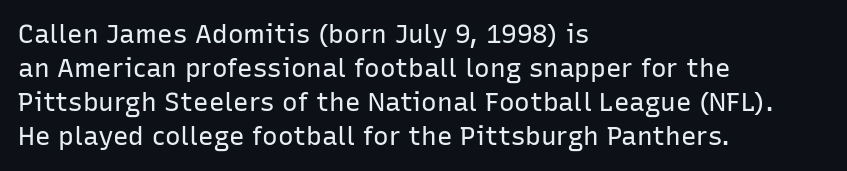
{"italic": "no", "bold": "no", "underline": "no", "align": "left", "line_spacing": "normal", "line_spacing_ratio": 1.31, "letter_spacing": "normal", "letter_spacing_em": 0.0, "glyph_px": 26}
